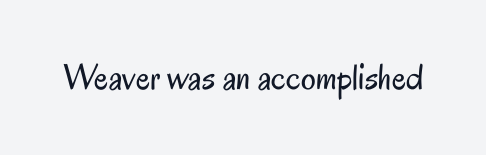
When letters stand straight like this, we call the style roman or upright. The type family on display is of the sans-serif kind. Think standard paragraph weight, or any step lighter than that. The rendering uses natural spacing where letterforms have individual widths. Only glyphs here, with clear space below each row. The passage shown has conventional tracking throughout.
